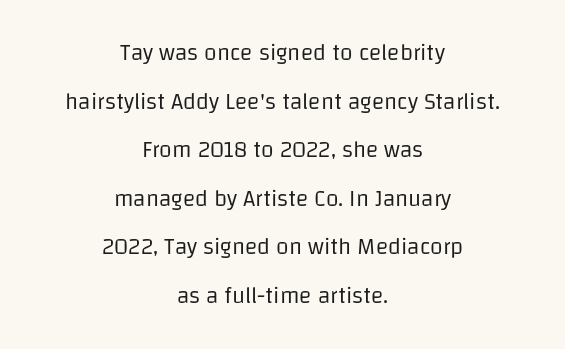
A typesetter would mark this as roman, not italic. The passage shown has conventional tracking throughout. Students, observe: this is what heavily led, spacious text looks like. Type without underlining. A student would call this center alignment; a typographer would say set centered. The font sits on the lighter half of the weight spectrum, regular included.
